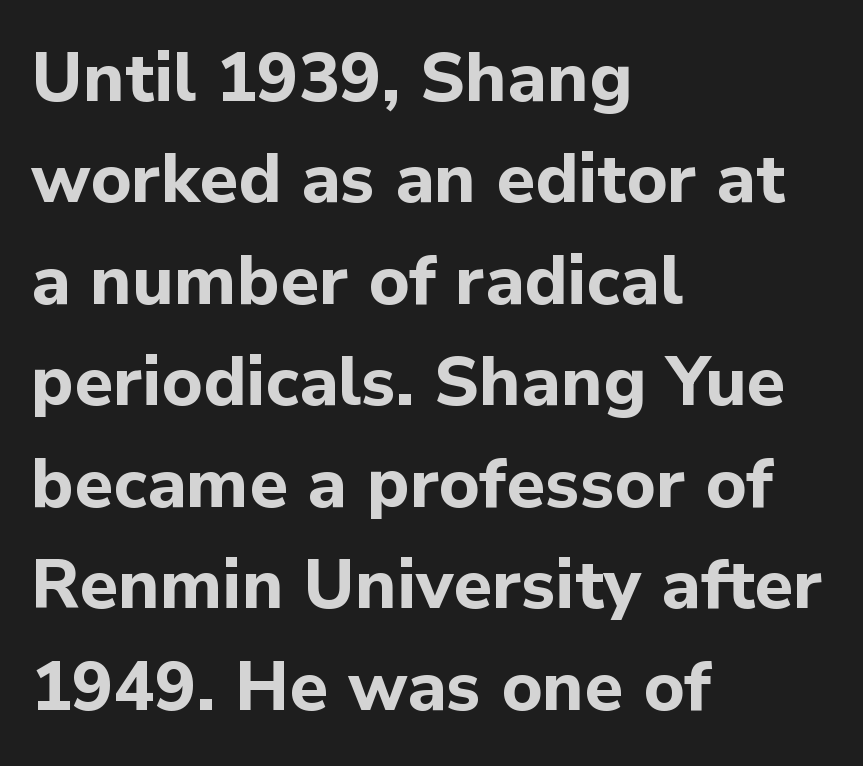
{"serif": "no", "italic": "no", "bold": "yes", "weight": "bold", "width": "normal", "stroke_contrast": "low", "x_height": "medium", "monospaced": "no", "underline": "no", "align": "left", "line_spacing": "normal", "line_spacing_ratio": 1.47, "letter_spacing": "normal", "letter_spacing_em": 0.0, "glyph_px": 69}
